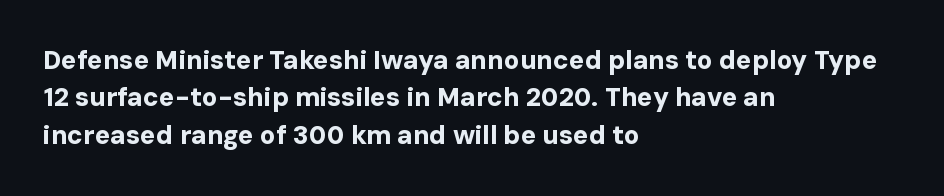
When letters stand straight like this, we call the style roman or upright. A clean baseline with only descenders dipping below it. Horizontally, the lines are justified to the leading edge only. Is there much room between lines? A standard amount, neither cramped nor airy.
